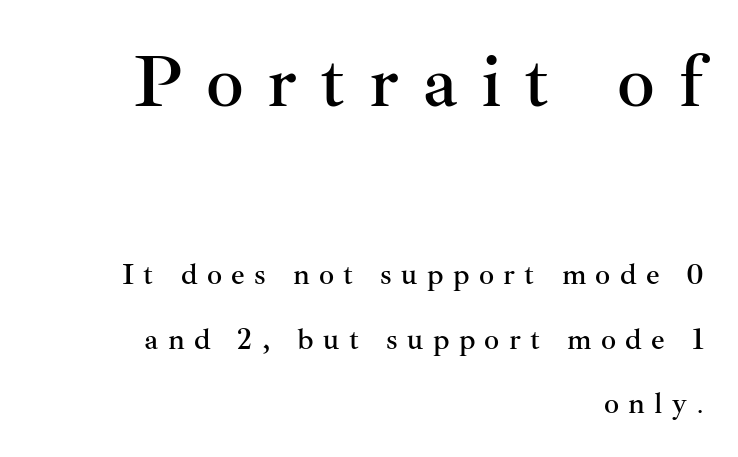
This sample uses a serif face. The glyphs are unaccompanied by any horizontal stroke below them. Typeset ragged left — the right edge is the straight one. Each letter keeps its own natural width here, so spacing adapts to shape. Words appear elongated and porous because spacing is wide. Block one is the big one; block two sits smaller underneath.
